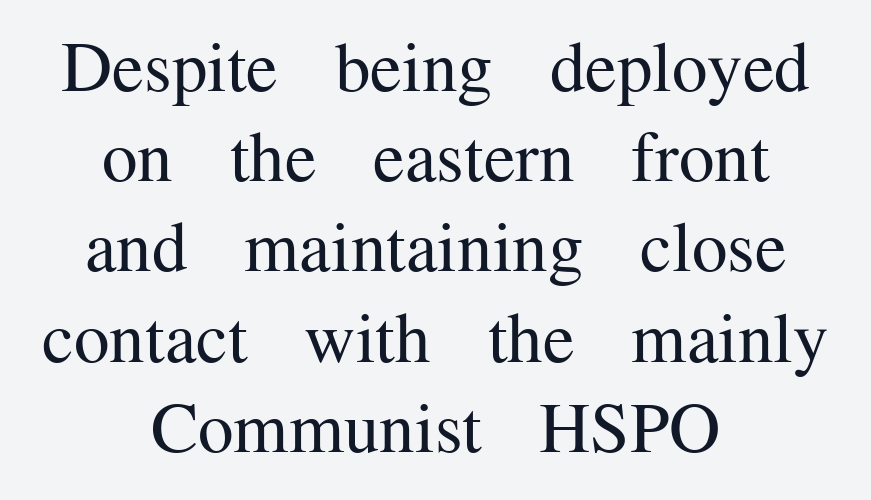
{"serif": "yes", "italic": "no", "bold": "no", "weight": "regular", "width": "normal", "stroke_contrast": "medium", "x_height": "medium", "monospaced": "no", "underline": "no", "align": "center", "line_spacing": "normal", "line_spacing_ratio": 1.27, "letter_spacing": "normal", "letter_spacing_em": 0.0, "glyph_px": 71}
